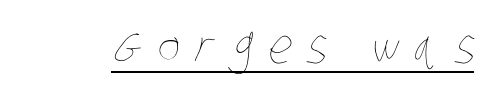
{"bold": "no", "weight": "thin", "width": "condensed", "stroke_contrast": "low", "x_height": "large", "monospaced": "no", "underline": "yes", "letter_spacing": "wide", "letter_spacing_em": 0.34, "glyph_px": 47}
